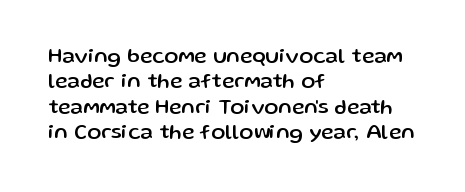
{"italic": "no", "underline": "no", "align": "left", "line_spacing_ratio": 1.21, "letter_spacing": "normal", "letter_spacing_em": 0.0, "glyph_px": 21}
